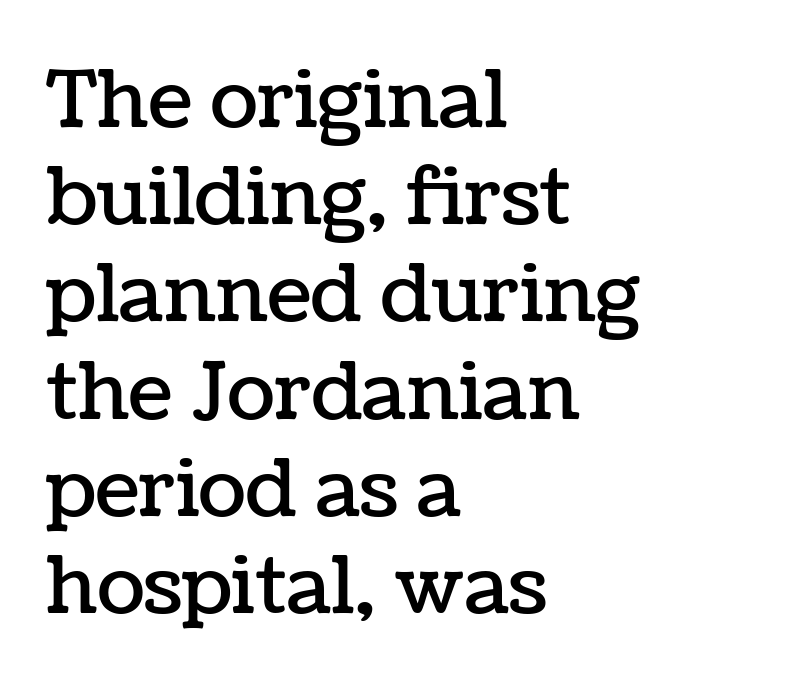
It's the straight-up-and-down kind of type. Proportional: the letters do not fall into vertical columns. Left-aligned paragraph, ragged on the right. A typesetter would call this zero additional tracking. Just letters on the line, the space beneath them empty.
